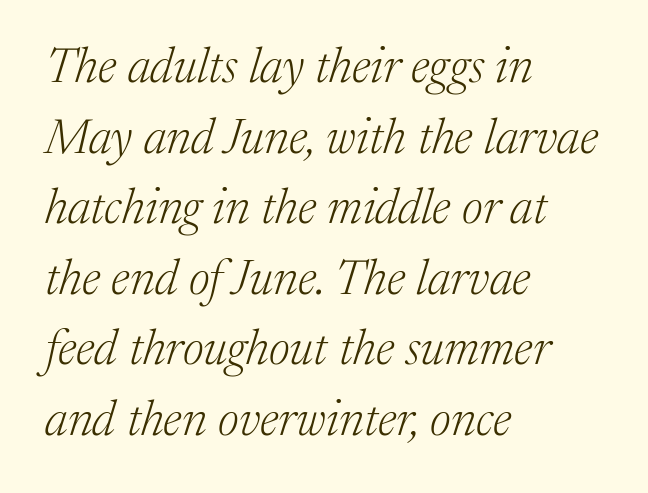
To sum up the face: it has serifs. Default kerning and tracking; the words read as compact shapes. Italic: yes, the glyphs are oblique. Character widths vary here, with narrow letters taking less room than wide ones.
